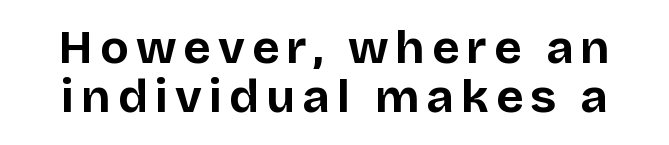
The image shows 47 px bold sans-serif type, upright; set tight line spacing (1.05x), not underlined; low stroke contrast and a large x-height.
